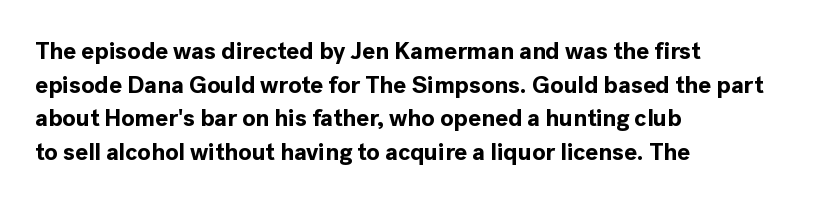
Any mark beneath the type? The region is blank. Regular leading. The face used here is rendered with its standard letterfit. These words are printed bold, with thick strokes throughout. Italic? Not at all — the glyphs are vertical. Left-aligned paragraph, ragged on the right.
